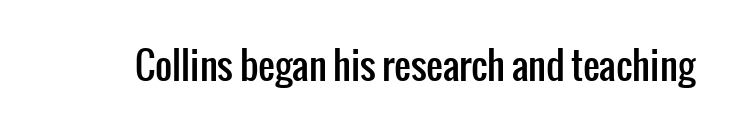
The letters sit at their default tracking, neither squeezed nor spread. The specimen reads as upright at a glance. Proportional: the letters do not fall into vertical columns. Each row of text sits above clean, open space.
